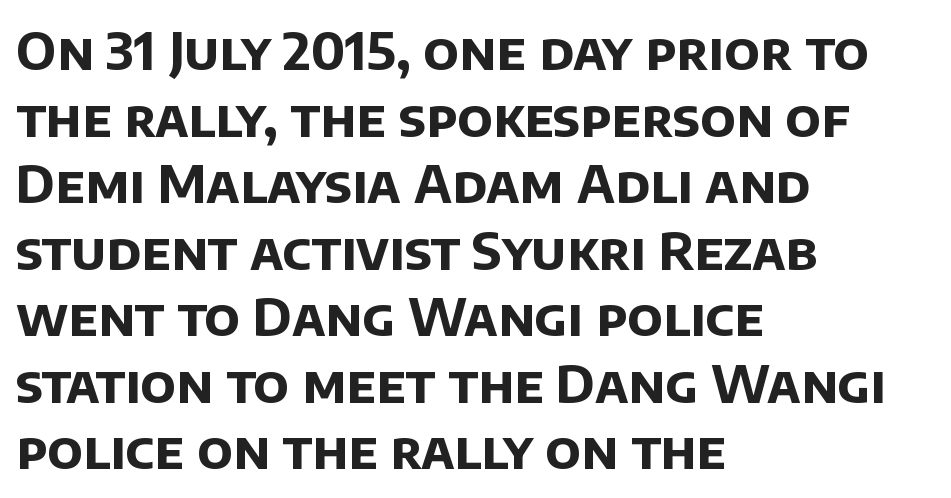
Q: Is the text bold? A: Yes.
Q: Is the typeface a serif or a sans-serif typeface? A: Sans-serif.
Q: Is the text underlined? A: No.
Q: How is the paragraph aligned? A: Left-aligned.
Q: Is the spacing between letters normal or unusually wide? A: Normal.
Q: Is the spacing between lines tight, normal or loose? A: Normal.
Q: Width (condensed, normal, or wide)? A: Normal.
Q: Stroke contrast? A: Low.
Q: x-height? A: Large.
Q: Monospaced? A: No.
